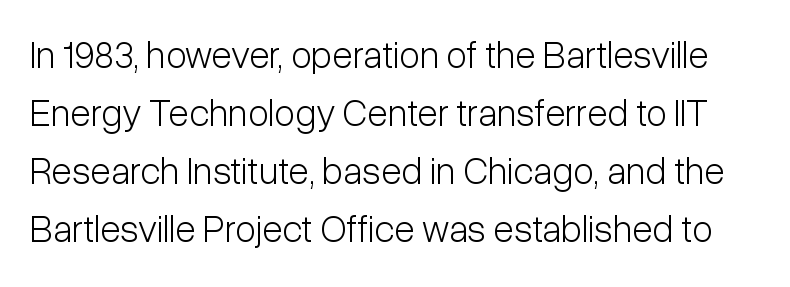
{"serif": "no", "italic": "no", "bold": "no", "weight": "light", "width": "condensed", "stroke_contrast": "low", "x_height": "medium", "monospaced": "no", "underline": "no", "line_spacing": "normal", "line_spacing_ratio": 1.53, "letter_spacing": "normal", "letter_spacing_em": 0.0, "glyph_px": 38}
